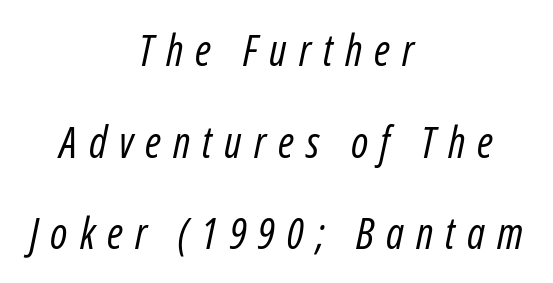
Q: Is the text bold? A: No.
Q: Is the text italic (slanted)? A: Yes, it leans right by about 12 degrees.
Q: Is the text underlined? A: No.
Q: How is the paragraph aligned? A: Centered.
Q: Is the spacing between letters normal or unusually wide? A: Unusually wide.
Q: Is the spacing between lines tight, normal or loose? A: Loose.
Q: Width (condensed, normal, or wide)? A: Condensed.
Q: Stroke contrast? A: Low.
Q: x-height? A: Medium.
Q: Monospaced? A: No.
